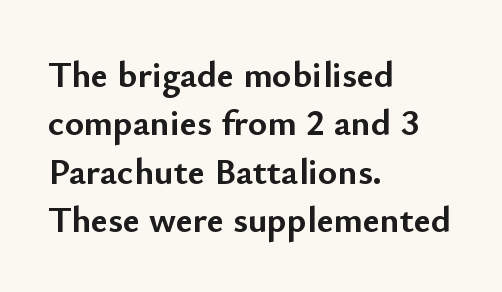
{"serif": "no", "italic": "no", "bold": "yes", "weight": "semibold", "width": "normal", "stroke_contrast": "low", "x_height": "small", "monospaced": "no", "underline": "no", "align": "left", "line_spacing": "normal", "line_spacing_ratio": 1.31, "letter_spacing": "normal", "letter_spacing_em": 0.0, "glyph_px": 37}
